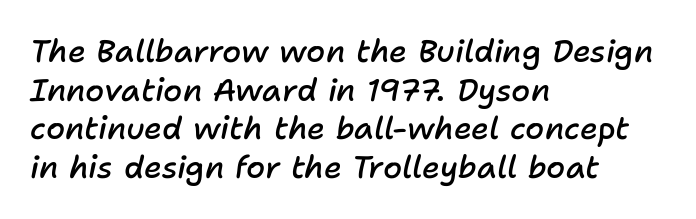
Nothing unusual about the tracking: characters are spaced as the font intends. Spacing verdict: proportional, widths tailored to each character. Italic: yes, the glyphs are oblique. The specimen omits any rule beneath the text block's lines. Semibold letterforms, between regular and bold. In terms of leading, this rendering sits right in the middle.
